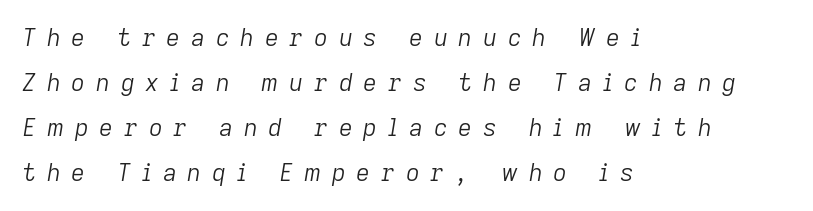
The image shows 24 px text type, italic (leaning right); set left-aligned, line spacing 1.88x, unusually wide letter spacing (+0.45 em), not underlined.
